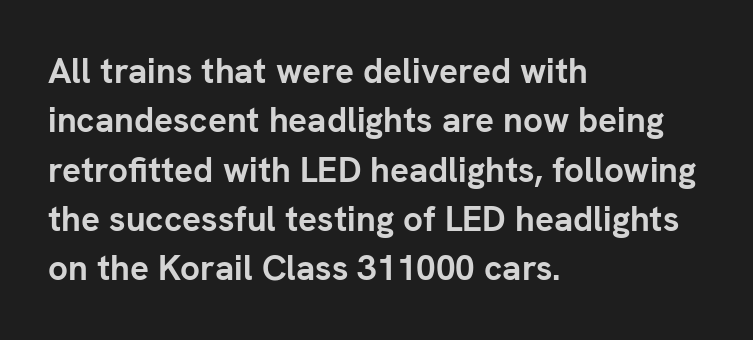
The image shows 35 px semibold sans-serif type, upright; set left-aligned, normal line spacing (1.41x), normal letter spacing, not underlined; low stroke contrast and a medium x-height.
